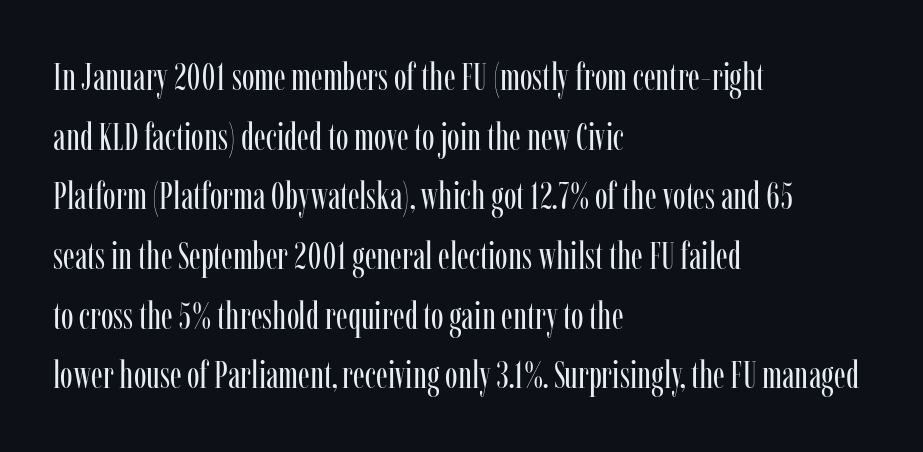
Q: Is the text bold? A: No.
Q: Is the text italic (slanted)? A: No, it is upright.
Q: Is the typeface a serif or a sans-serif typeface? A: Serif.
Q: Is the text underlined? A: No.
Q: How is the paragraph aligned? A: Left-aligned.
Q: Is the spacing between letters normal or unusually wide? A: Normal.
Q: Is the spacing between lines tight, normal or loose? A: Normal.
Q: Width (condensed, normal, or wide)? A: Condensed.
Q: Stroke contrast? A: Low.
Q: x-height? A: Medium.
Q: Monospaced? A: No.
